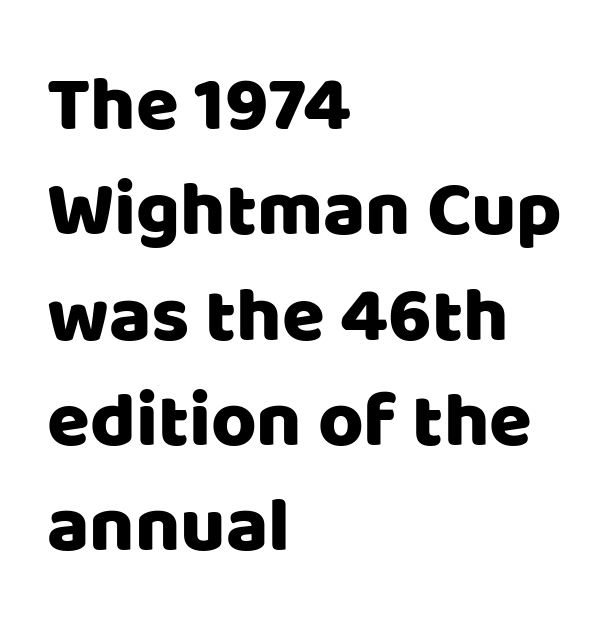
The image shows 78 px sans-serif type, upright; set left-aligned, normal line spacing (1.35x), normal letter spacing, not underlined; low stroke contrast and a large x-height.
